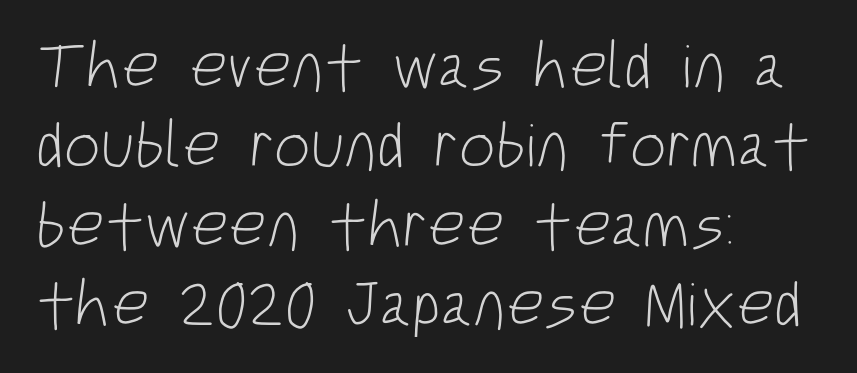
{"serif": "no", "bold": "no", "weight": "light", "width": "condensed", "stroke_contrast": "low", "x_height": "large", "monospaced": "no", "underline": "no", "align": "left", "line_spacing_ratio": 1.22, "letter_spacing": "normal", "letter_spacing_em": 0.0, "glyph_px": 65}
